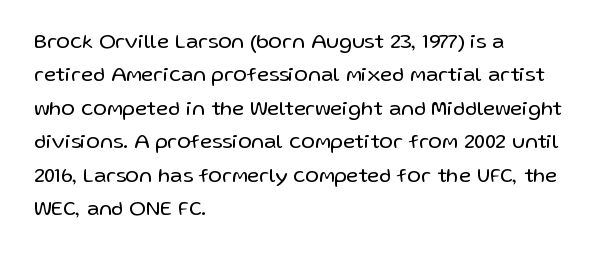
{"italic": "no", "bold": "no", "underline": "no", "align": "left", "line_spacing": "normal", "line_spacing_ratio": 1.59, "letter_spacing": "normal", "letter_spacing_em": 0.0, "glyph_px": 21}
